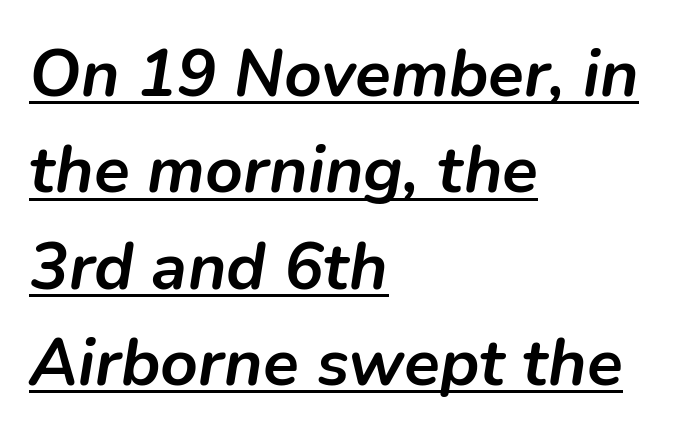
The image shows 66 px semibold type, italic (leaning right); set left-aligned, normal line spacing (1.46x), normal letter spacing, underlined; low stroke contrast and a medium x-height.
